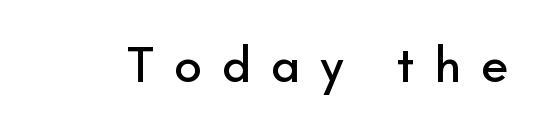
Q: Is the text italic (slanted)? A: No, it is upright.
Q: Is the typeface a serif or a sans-serif typeface? A: Sans-serif.
Q: Is the text underlined? A: No.
Q: Is the spacing between letters normal or unusually wide? A: Unusually wide.
Q: Width (condensed, normal, or wide)? A: Normal.
Q: Stroke contrast? A: Low.
Q: x-height? A: Small.
Q: Monospaced? A: No.
